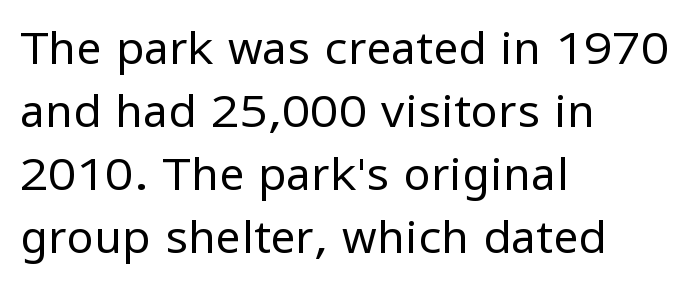
{"serif": "no", "italic": "no", "bold": "no", "weight": "regular", "width": "normal", "stroke_contrast": "low", "x_height": "medium", "monospaced": "no", "underline": "no", "align": "left", "line_spacing": "normal", "line_spacing_ratio": 1.4, "letter_spacing": "normal", "letter_spacing_em": 0.0, "glyph_px": 45}
